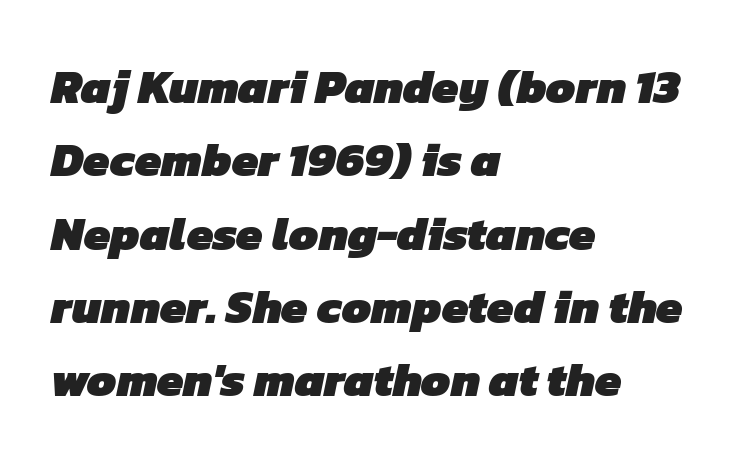
The image shows 47 px heavy sans-serif type; set left-aligned, normal line spacing (1.56x), normal letter spacing, not underlined; low stroke contrast and a medium x-height.
